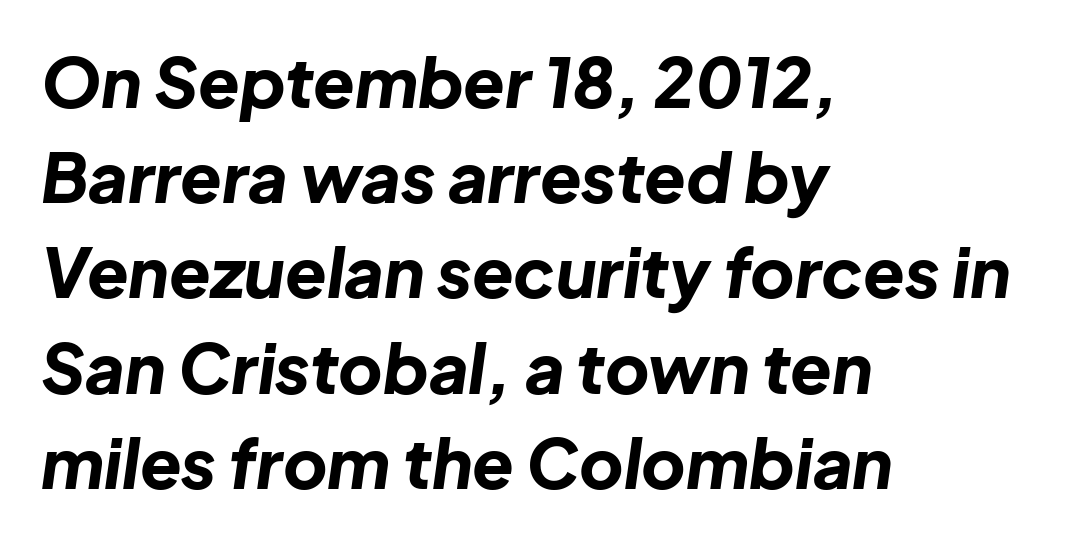
Line beginnings align vertically; line endings do not. Varying glyph widths throughout — classic text-font behaviour. Default kerning and tracking; the words read as compact shapes. A dark, heavy texture on the line: the type is bold. Unmarked baselines from the first word to the last.
